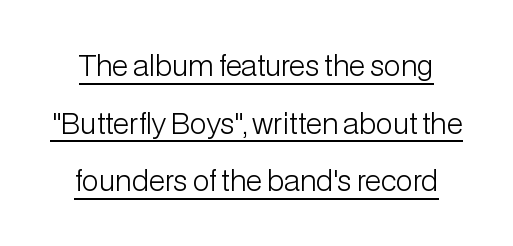
Q: Is the text bold? A: No.
Q: Is the text italic (slanted)? A: No, it is upright.
Q: Is the typeface a serif or a sans-serif typeface? A: Sans-serif.
Q: Is the text underlined? A: Yes.
Q: Is the spacing between letters normal or unusually wide? A: Normal.
Q: Is the spacing between lines tight, normal or loose? A: Loose.
Q: Width (condensed, normal, or wide)? A: Normal.
Q: Stroke contrast? A: Low.
Q: x-height? A: Medium.
Q: Monospaced? A: No.
